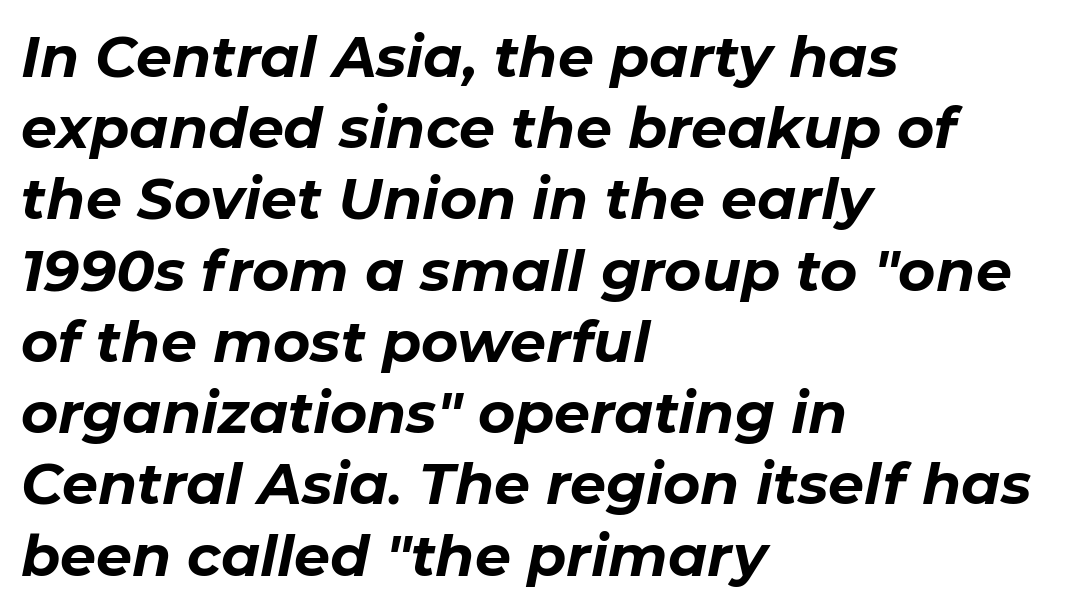
Plenty of ink on the page — the face is bold. The area under the type is left untouched. The rendering keeps characters at their native spacing. Regular leading.
